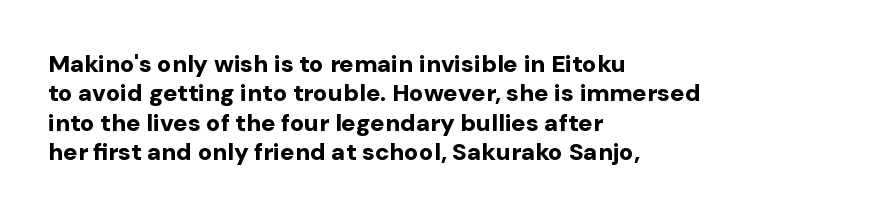
The image shows 24 px bold type, upright; set left-aligned, line spacing 1.22x, normal letter spacing, not underlined.
